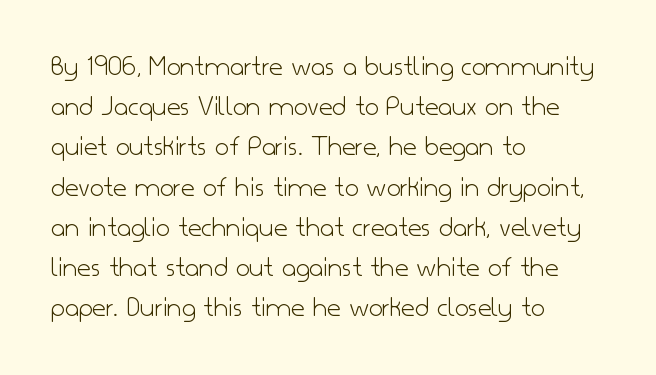
The typesetter chose a ragged-right arrangement here. Tracking here is standard; glyphs follow each other at the usual distance. The face used here is proportionally spaced, like ordinary book or web type. The gap between lines stays unmarked.
